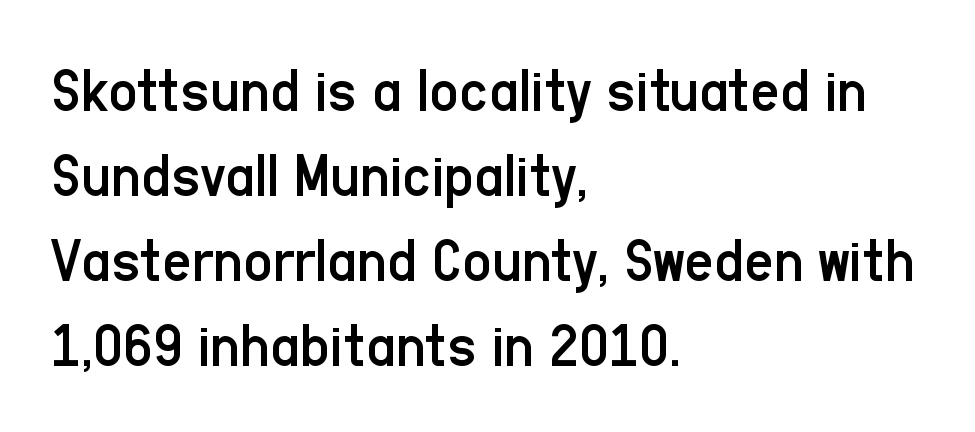
The type sits square on the baseline with zero lean. The rag falls on the right side of this text block. Vertical stems look standard width or narrower in stroke. Classification — sans serif.
